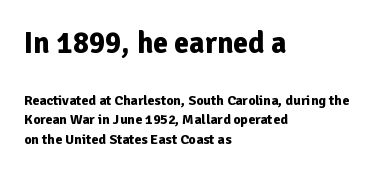
{"serif": "no", "italic": "no", "bold": "yes", "weight": "bold", "width": "normal", "stroke_contrast": "low", "x_height": "medium", "monospaced": "no", "underline": "no", "align": "left", "line_spacing": "normal", "line_spacing_ratio": 1.42, "letter_spacing": "normal", "letter_spacing_em": 0.0, "larger_block": "first", "size_ratio": 2.14, "glyph_px": 30}
